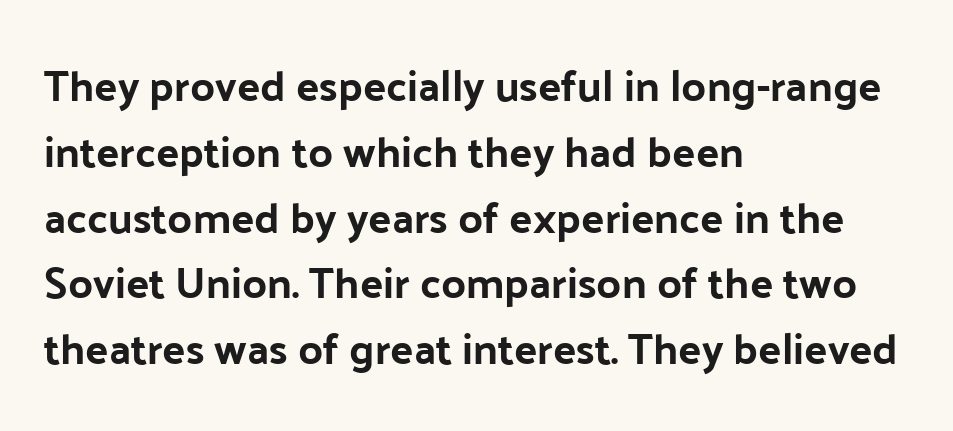
{"serif": "no", "italic": "no", "width": "normal", "stroke_contrast": "low", "x_height": "medium", "monospaced": "no", "underline": "no", "align": "left", "line_spacing": "normal", "line_spacing_ratio": 1.53, "letter_spacing": "normal", "letter_spacing_em": 0.0, "glyph_px": 43}
